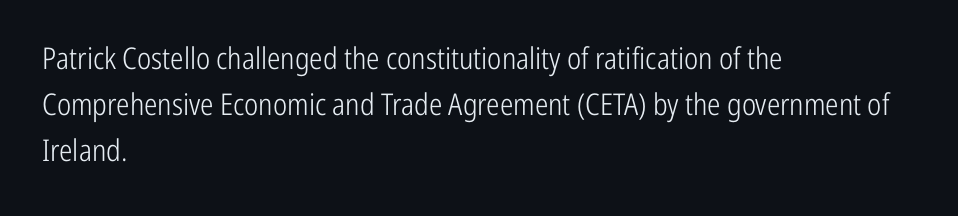
{"serif": "no", "italic": "no", "bold": "no", "weight": "light", "width": "condensed", "stroke_contrast": "low", "x_height": "medium", "monospaced": "no", "underline": "no", "align": "left", "line_spacing": "normal", "line_spacing_ratio": 1.53, "letter_spacing": "normal", "letter_spacing_em": 0.0, "glyph_px": 30}
